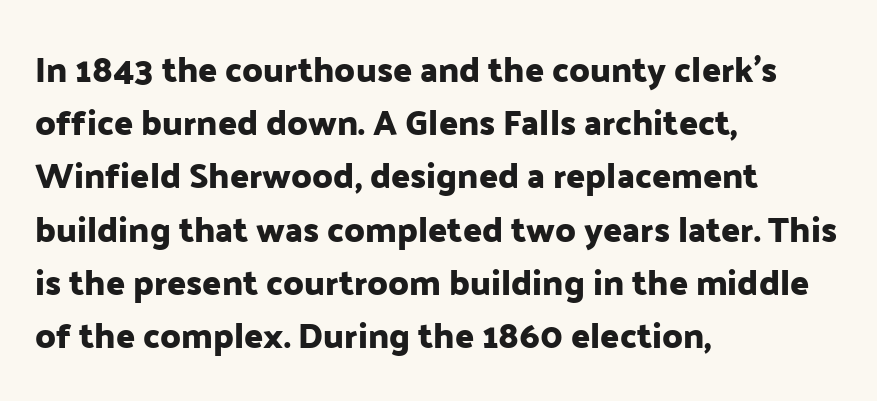
Q: Is the text italic (slanted)? A: No, it is upright.
Q: Is the typeface a serif or a sans-serif typeface? A: Sans-serif.
Q: Is the text underlined? A: No.
Q: How is the paragraph aligned? A: Left-aligned.
Q: Is the spacing between letters normal or unusually wide? A: Normal.
Q: Is the spacing between lines tight, normal or loose? A: Normal.
Q: Width (condensed, normal, or wide)? A: Normal.
Q: Stroke contrast? A: Low.
Q: x-height? A: Medium.
Q: Monospaced? A: No.
